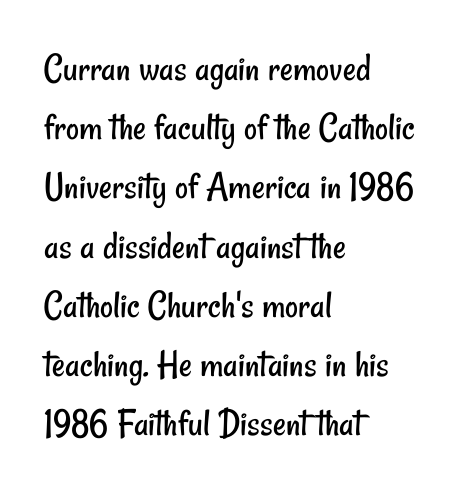
Each new line begins a customary step beneath the previous one. The letters look calm and open, with moderate or lighter stems. The type is set solid horizontally, with unmodified tracking. A typesetter would call this proportional, since set widths differ per character. Where is the straight margin? On the left. A sans-serif font was chosen for this passage.
